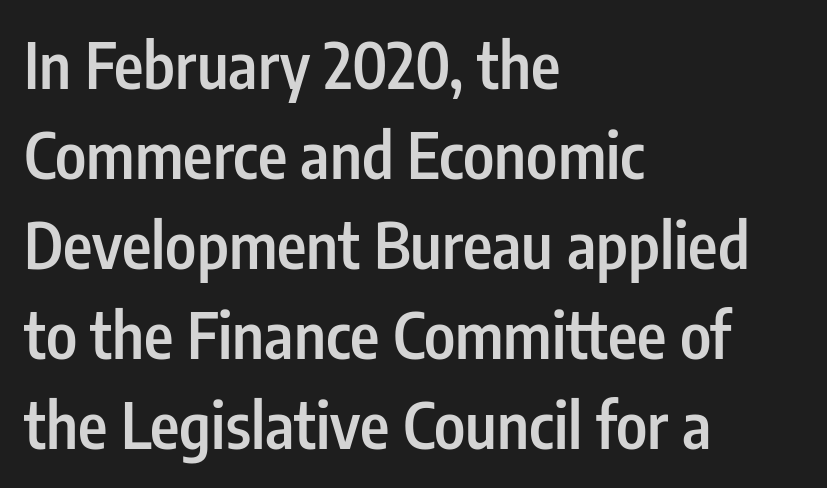
{"serif": "no", "italic": "no", "bold": "semi", "weight": "semibold", "width": "condensed", "stroke_contrast": "low", "x_height": "medium", "monospaced": "no", "underline": "no", "align": "left", "line_spacing": "normal", "line_spacing_ratio": 1.43, "letter_spacing": "normal", "letter_spacing_em": 0.0, "glyph_px": 63}
